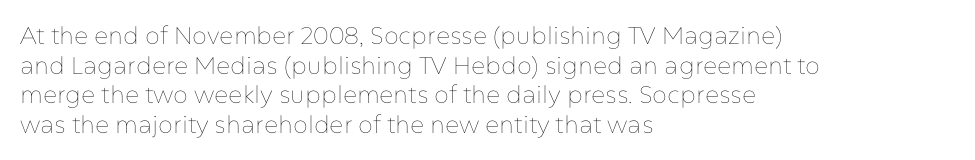
{"italic": "no", "bold": "no", "underline": "no", "align": "left", "line_spacing_ratio": 1.23, "letter_spacing": "normal", "letter_spacing_em": 0.0, "glyph_px": 24}
